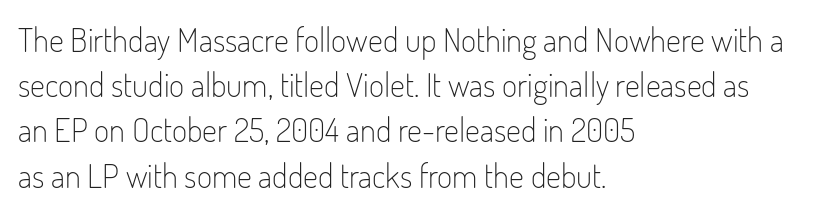
Q: Is the text bold? A: No.
Q: Is the text italic (slanted)? A: No, it is upright.
Q: Is the typeface a serif or a sans-serif typeface? A: Sans-serif.
Q: Is the text underlined? A: No.
Q: How is the paragraph aligned? A: Left-aligned.
Q: Is the spacing between letters normal or unusually wide? A: Normal.
Q: Is the spacing between lines tight, normal or loose? A: Normal.
Q: Width (condensed, normal, or wide)? A: Condensed.
Q: Stroke contrast? A: Low.
Q: x-height? A: Small.
Q: Monospaced? A: No.
